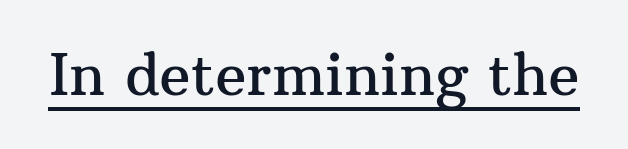
Q: Is the text italic (slanted)? A: No, it is upright.
Q: Is the typeface a serif or a sans-serif typeface? A: Serif.
Q: Is the text underlined? A: Yes.
Q: Is the spacing between letters normal or unusually wide? A: Normal.
Q: Width (condensed, normal, or wide)? A: Normal.
Q: Stroke contrast? A: Medium.
Q: x-height? A: Medium.
Q: Monospaced? A: No.
